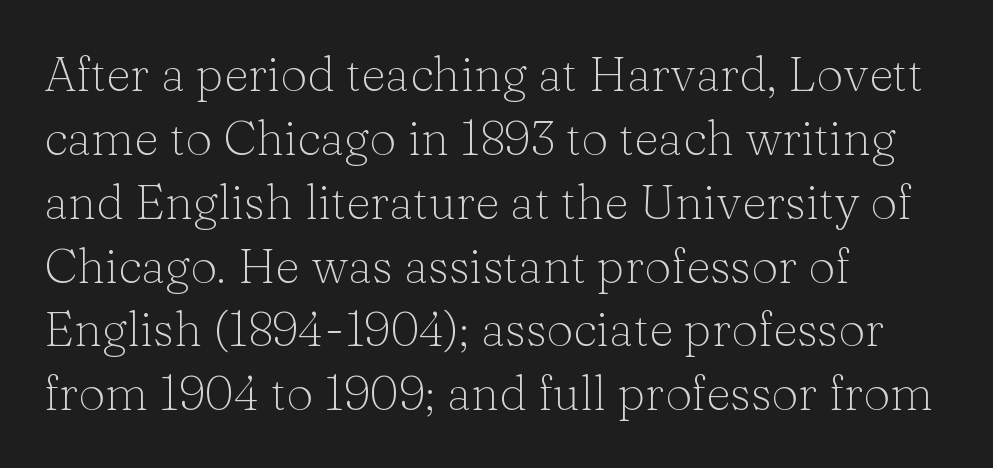
The image shows 48 px light serif type, upright; set left-aligned, normal line spacing (1.33x), normal letter spacing, not underlined; low stroke contrast and a medium x-height.
